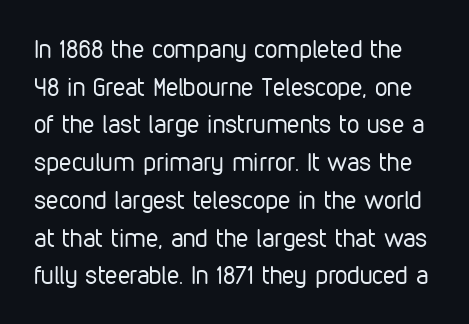
A typesetter would call this leading conventional body-copy spacing. No italicization has been applied; the sample stays upright. Characters follow at the spacing the type designer built in. Just letters on the line, the space beneath them empty. Is the type heavy? It reads as light-to-regular instead.
